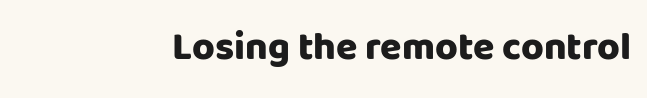
Q: Is the text bold? A: Yes.
Q: Is the text italic (slanted)? A: No, it is upright.
Q: Is the typeface a serif or a sans-serif typeface? A: Sans-serif.
Q: Is the text underlined? A: No.
Q: How is the paragraph aligned? A: Right-aligned.
Q: Is the spacing between letters normal or unusually wide? A: Normal.
Q: Width (condensed, normal, or wide)? A: Normal.
Q: Stroke contrast? A: Low.
Q: x-height? A: Large.
Q: Monospaced? A: No.
